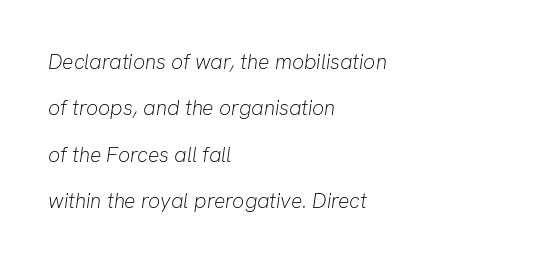
Is the type heavy? It reads as light-to-regular instead. Reading down the column, the eye jumps a long way to each next line. Emphasis-style slanted type is in use. Tracking here is standard; glyphs follow each other at the usual distance. Only glyphs here, with clear space below each row. Leftover space on each line is placed entirely after the last word.
